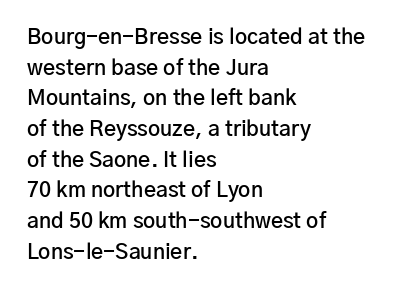
Look at the tracking — it's just the regular setting, nothing added. Normally led — the rows are evenly, conventionally spaced. The paragraph has a hard left edge and a soft right edge. Notice how the stems are strictly vertical — no italics here.
